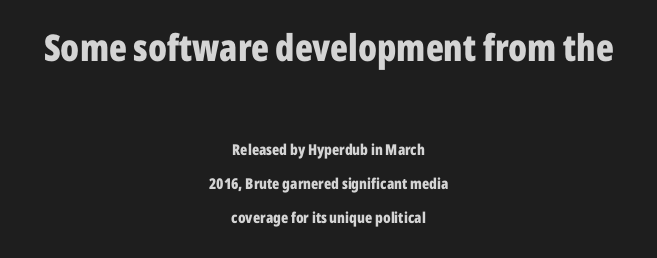
Q: Is the text bold? A: Yes.
Q: Is the text italic (slanted)? A: No, it is upright.
Q: Is the typeface a serif or a sans-serif typeface? A: Sans-serif.
Q: Is the text underlined? A: No.
Q: How is the paragraph aligned? A: Centered.
Q: Is the spacing between letters normal or unusually wide? A: Normal.
Q: Is the spacing between lines tight, normal or loose? A: Loose.
Q: Which block of text is set in a larger size, the first (top) or the second (bottom)? A: The first (top) one.
Q: Width (condensed, normal, or wide)? A: Condensed.
Q: Stroke contrast? A: Low.
Q: x-height? A: Medium.
Q: Monospaced? A: No.
